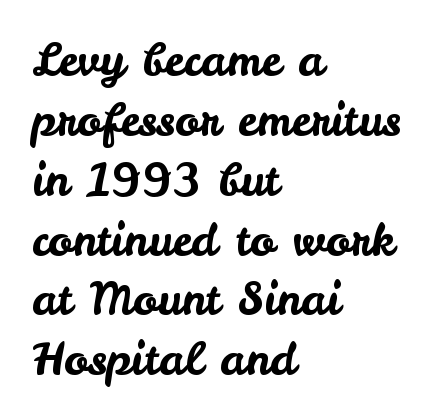
The tracking reads as untouched default to a designer's eye. A normal amount of white space separates one row of letters from the next. Nothing sits at the stroke ends, so this counts as sans-serif. The paragraph has a hard left edge and a soft right edge. Clear beneath every line of the passage.
